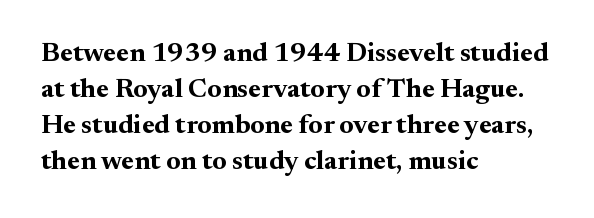
{"italic": "no", "bold": "yes", "underline": "no", "align": "left", "line_spacing": "normal", "line_spacing_ratio": 1.33, "letter_spacing": "normal", "letter_spacing_em": 0.0, "glyph_px": 27}
